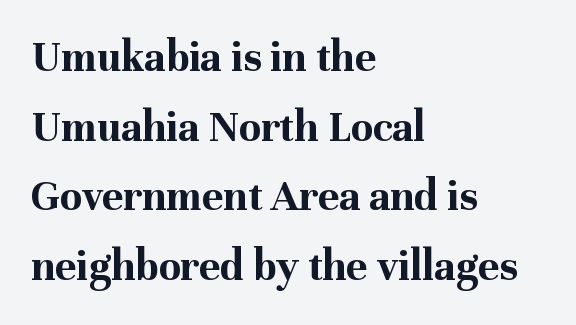
Q: Is the text bold? A: Yes.
Q: Is the text italic (slanted)? A: No, it is upright.
Q: Is the typeface a serif or a sans-serif typeface? A: Serif.
Q: Is the text underlined? A: No.
Q: How is the paragraph aligned? A: Left-aligned.
Q: Is the spacing between letters normal or unusually wide? A: Normal.
Q: Is the spacing between lines tight, normal or loose? A: Normal.
Q: Width (condensed, normal, or wide)? A: Normal.
Q: Stroke contrast? A: Medium.
Q: x-height? A: Medium.
Q: Monospaced? A: No.
